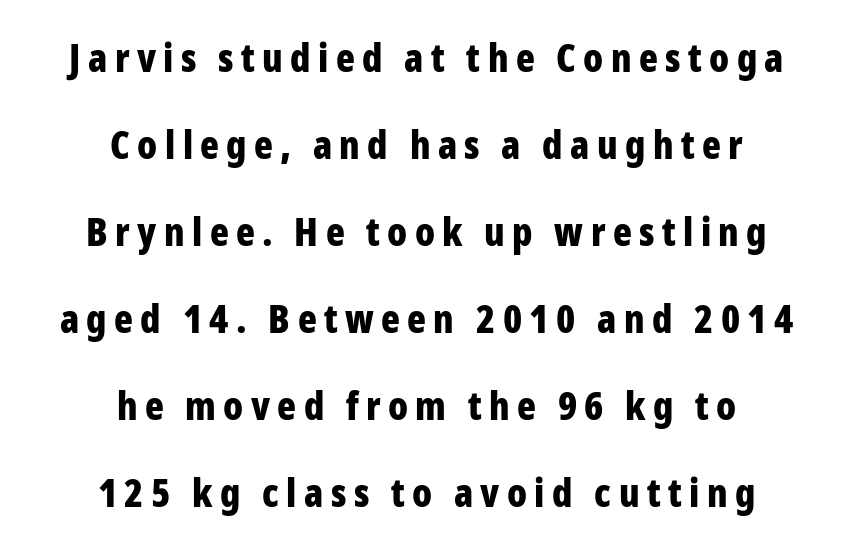
Q: Is the text bold? A: Yes.
Q: Is the text italic (slanted)? A: No, it is upright.
Q: Is the typeface a serif or a sans-serif typeface? A: Sans-serif.
Q: Is the text underlined? A: No.
Q: How is the paragraph aligned? A: Centered.
Q: Is the spacing between lines tight, normal or loose? A: Loose.
Q: Width (condensed, normal, or wide)? A: Condensed.
Q: Stroke contrast? A: Low.
Q: x-height? A: Medium.
Q: Monospaced? A: No.
